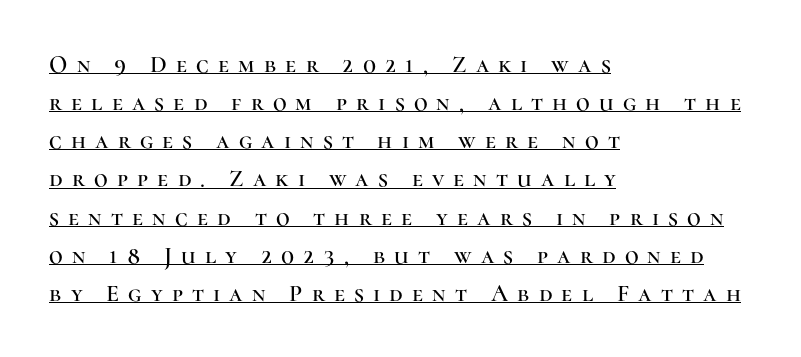
{"italic": "no", "underline": "yes", "align": "left", "line_spacing": "normal", "line_spacing_ratio": 1.59, "letter_spacing": "wide", "letter_spacing_em": 0.38, "glyph_px": 24}
